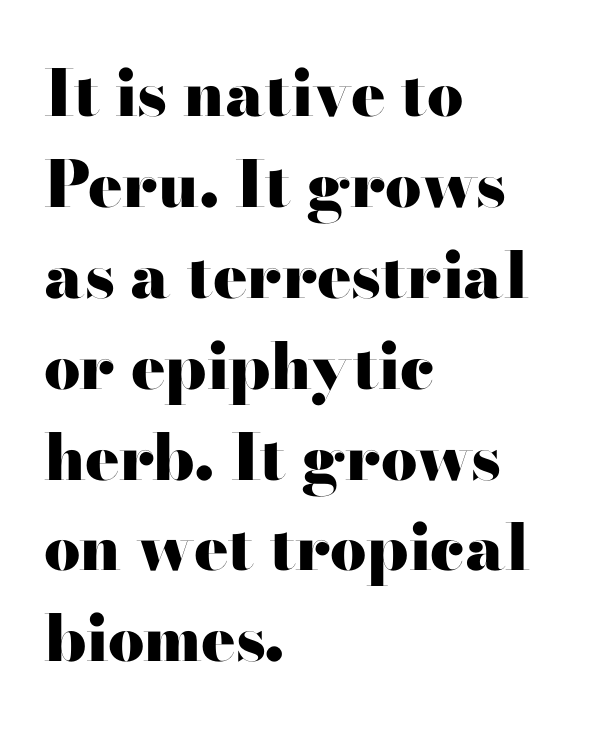
The passage shown stacks its lines at a standard gap. These lines stack with their left ends in a neat column. The sample has been set heavy, in full bold. Looks like regular typesetting: each glyph gets only the width it needs. Observe the serifs anchoring each vertical stroke in this sample. The space beneath each line is pristine and unruled.
